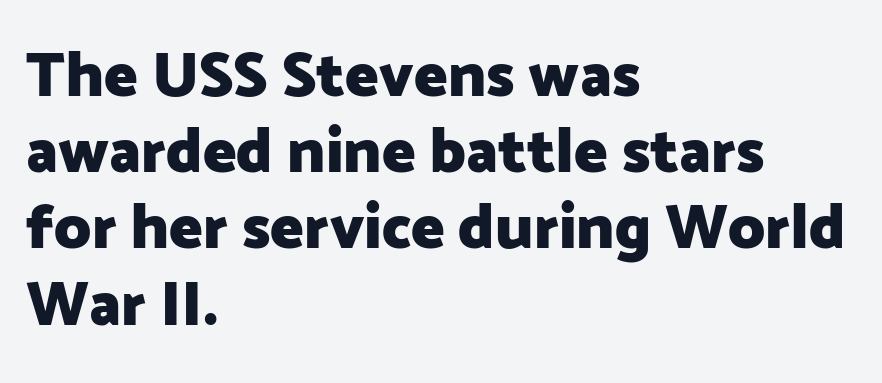
The rendering keeps characters at their native spacing. This rendering features lettering with no underline. The passage is arranged the way most books set body copy — flush left. These lines carry a lot of weight — the face is fully bold. Spacing verdict: proportional, widths tailored to each character. Does the type have serifs? No, each stem ends abruptly.
